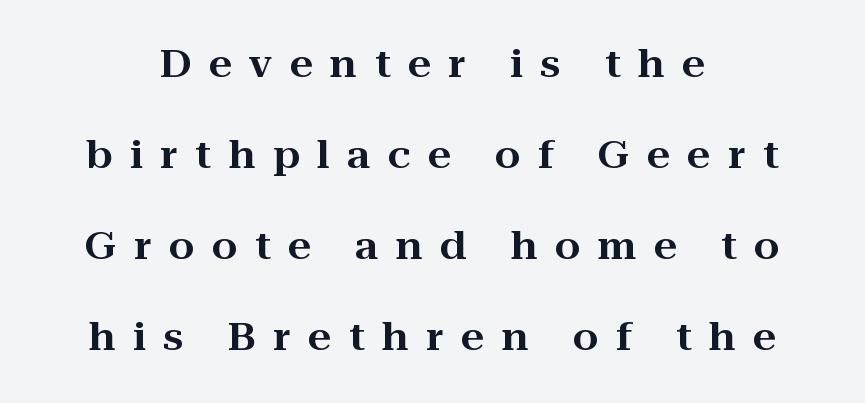
{"serif": "yes", "italic": "no", "width": "wide", "stroke_contrast": "high", "x_height": "medium", "monospaced": "no", "underline": "no", "align": "center", "line_spacing": "loose", "line_spacing_ratio": 2.46, "letter_spacing": "wide", "letter_spacing_em": 0.47, "glyph_px": 37}
